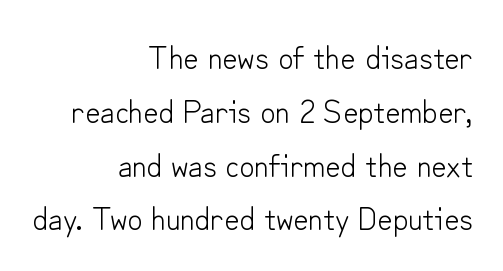
Q: Is the text bold? A: No.
Q: Is the text italic (slanted)? A: No, it is upright.
Q: Is the typeface a serif or a sans-serif typeface? A: Sans-serif.
Q: Is the text underlined? A: No.
Q: How is the paragraph aligned? A: Right-aligned.
Q: Is the spacing between letters normal or unusually wide? A: Normal.
Q: Is the spacing between lines tight, normal or loose? A: Normal.
Q: Width (condensed, normal, or wide)? A: Normal.
Q: Stroke contrast? A: Low.
Q: x-height? A: Small.
Q: Monospaced? A: No.
